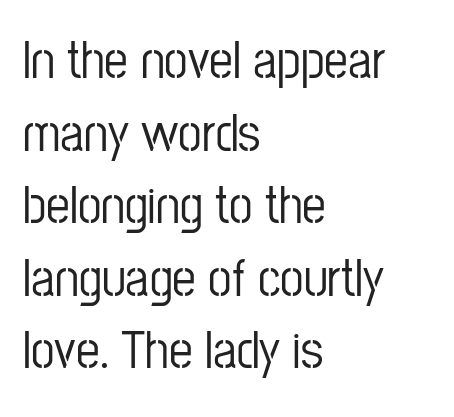
The setting favours the left margin, as ordinary paragraphs usually do. This sample has the flowing, uneven cadence of proportional lettering. Vertical strokes here are truly vertical. These lines keep a tight, regular rhythm from letter to letter.
